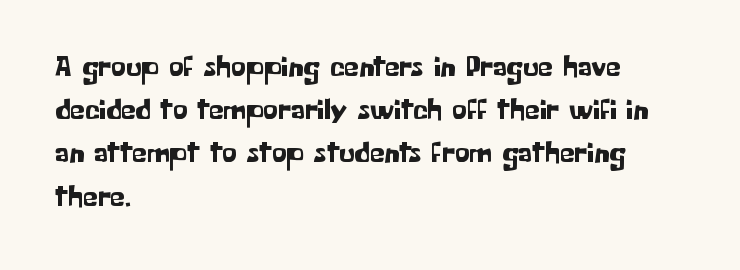
{"serif": "no", "italic": "no", "width": "normal", "stroke_contrast": "low", "x_height": "medium", "monospaced": "no", "underline": "no", "align": "left", "line_spacing": "normal", "line_spacing_ratio": 1.44, "letter_spacing": "normal", "letter_spacing_em": 0.0, "glyph_px": 30}
